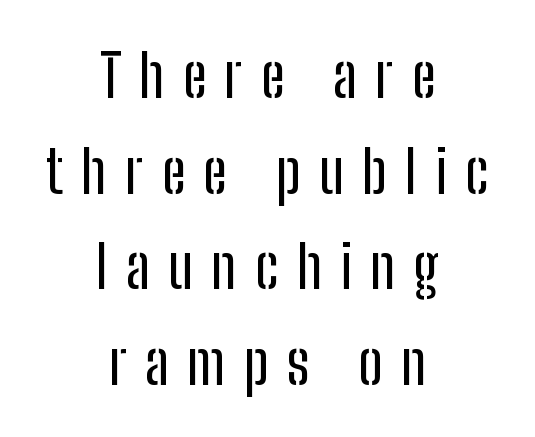
Q: Is the text italic (slanted)? A: No, it is upright.
Q: Is the typeface a serif or a sans-serif typeface? A: Sans-serif.
Q: Is the text underlined? A: No.
Q: How is the paragraph aligned? A: Centered.
Q: Is the spacing between letters normal or unusually wide? A: Unusually wide.
Q: Is the spacing between lines tight, normal or loose? A: Normal.
Q: Width (condensed, normal, or wide)? A: Condensed.
Q: Stroke contrast? A: Low.
Q: x-height? A: Medium.
Q: Monospaced? A: No.
